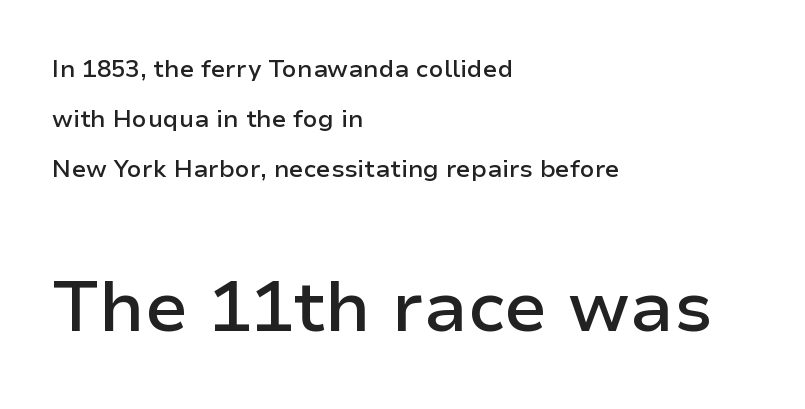
Q: Is the text bold? A: Semi-bold.
Q: Is the text italic (slanted)? A: No, it is upright.
Q: Is the typeface a serif or a sans-serif typeface? A: Sans-serif.
Q: Is the text underlined? A: No.
Q: How is the paragraph aligned? A: Left-aligned.
Q: Is the spacing between letters normal or unusually wide? A: Normal.
Q: Is the spacing between lines tight, normal or loose? A: Loose.
Q: Which block of text is set in a larger size, the first (top) or the second (bottom)? A: The second (bottom) one.
Q: Width (condensed, normal, or wide)? A: Normal.
Q: Stroke contrast? A: Low.
Q: x-height? A: Medium.
Q: Monospaced? A: No.
